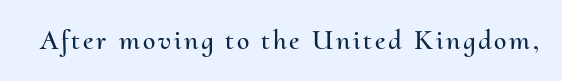
The baseline area is clear. Unlike italic type, these characters show no tilt at all. Character widths vary here, with narrow letters taking less room than wide ones.
